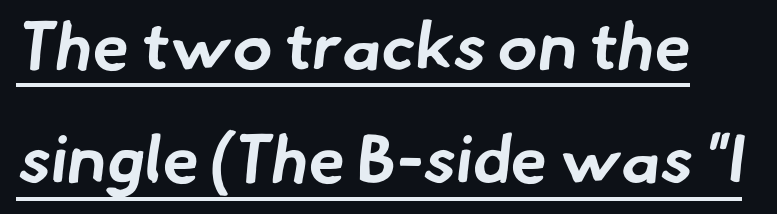
The rendering uses natural spacing where letterforms have individual widths. Typesetter's note: full bold, strokes at maximum text heaviness. Look at the bottom of the vertical strokes: they stop flat, with no serifs. In terms of leading, this rendering sits right in the middle. There is no visible air inserted between adjacent glyphs.
